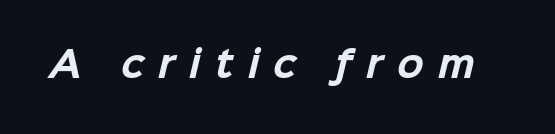
The image shows 35 px bold sans-serif type; set unusually wide letter spacing (+0.4 em), not underlined; low stroke contrast and a medium x-height.
